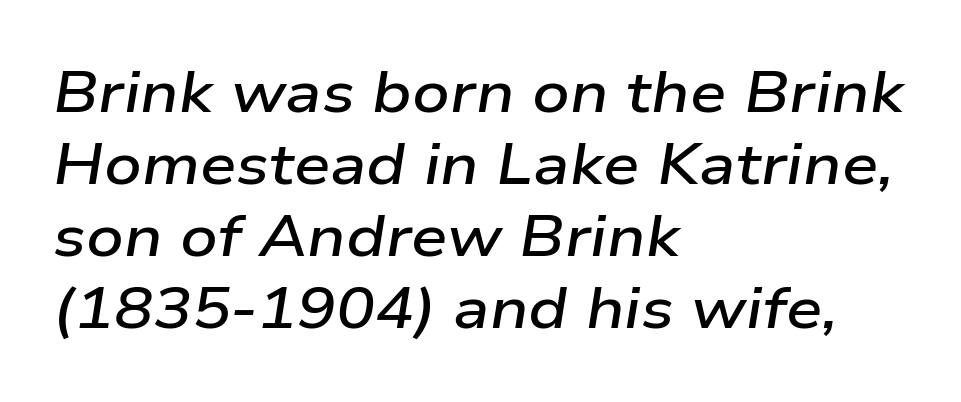
{"italic": "yes", "lean": "right", "slant_degrees": 9, "bold": "semi", "weight": "semibold", "width": "wide", "stroke_contrast": "low", "x_height": "medium", "monospaced": "no", "underline": "no", "align": "left", "line_spacing_ratio": 1.24, "letter_spacing": "normal", "letter_spacing_em": 0.0, "glyph_px": 58}
